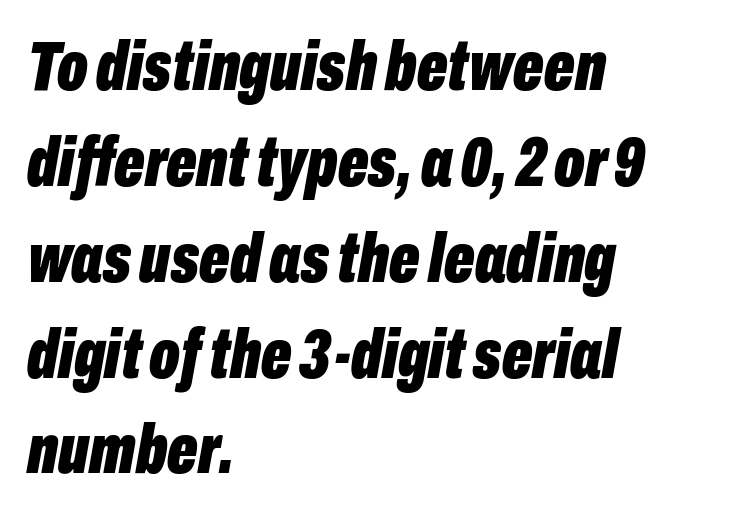
Regular leading. Do the characters align in a grid? No, the font is proportional. Default kerning and tracking; the words read as compact shapes. Heavy, bold letterforms. Looking at the ascenders, they clearly lean.
